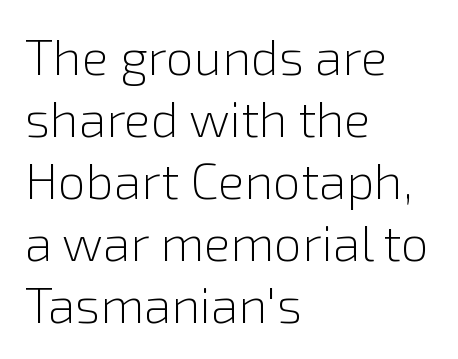
A typesetter would call this zero additional tracking. Each stroke keeps to a modest, everyday thickness or less. Leftover space on each line is placed entirely after the last word. Stroke terminals: plain, sans-serif.
